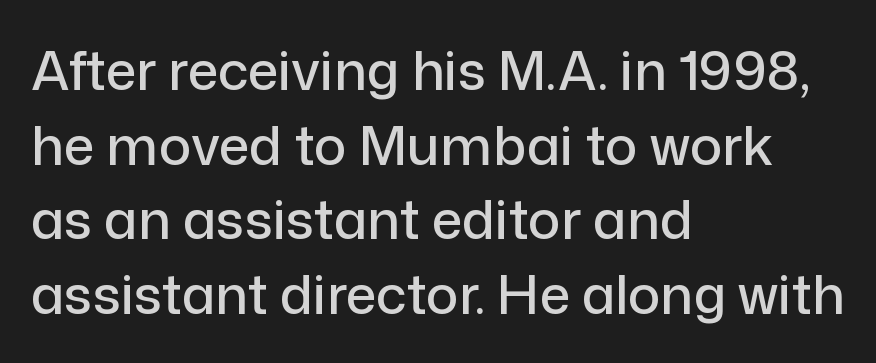
A normal amount of white space separates one row of letters from the next. The line texture is even and compact thanks to regular tracking. Has an underline been added? It has not. Is the block centered? No — it sits flush against the left margin. The face used here is proportionally spaced, like ordinary book or web type. Is this a sans? Yes — the strokes have no serifs.
